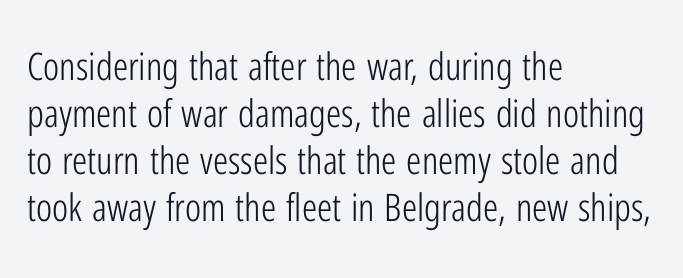
{"serif": "no", "italic": "no", "bold": "no", "weight": "light", "width": "condensed", "stroke_contrast": "low", "x_height": "medium", "monospaced": "no", "underline": "no", "align": "left", "line_spacing_ratio": 1.24, "letter_spacing": "normal", "letter_spacing_em": 0.0, "glyph_px": 38}
